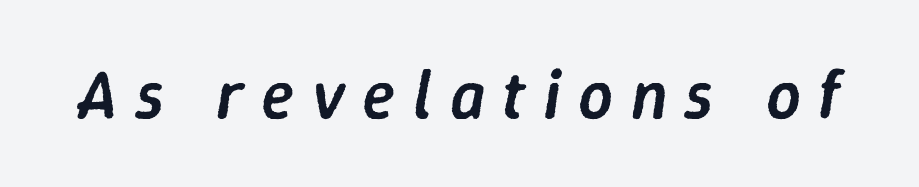
The image shows 69 px semibold type, italic (leaning right); set unusually wide letter spacing (+0.25 em), not underlined; low stroke contrast and a medium x-height.
